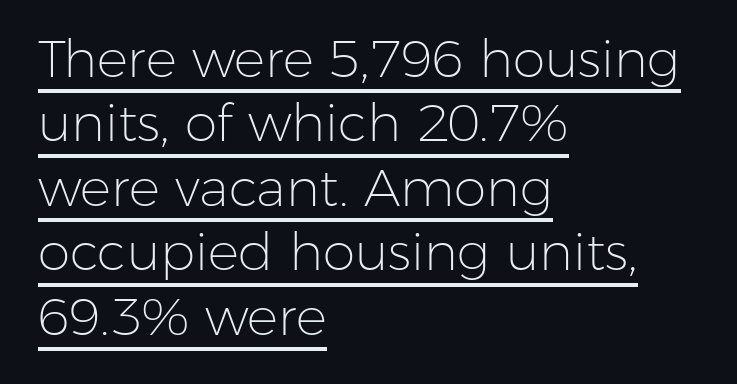
The image shows 52 px light sans-serif type, upright; set left-aligned, line spacing 1.24x, normal letter spacing, underlined; low stroke contrast and a medium x-height.
